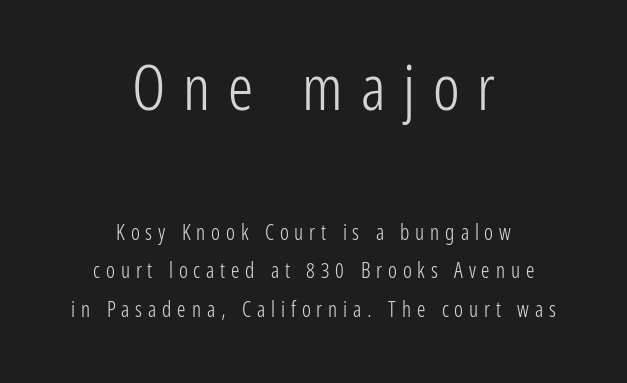
The image shows 63 px light, condensed sans-serif type, upright; set centered, line spacing 1.83x, unusually wide letter spacing (+0.28 em), not underlined; the first (top) block is 3.0x larger; low stroke contrast and a medium x-height.
